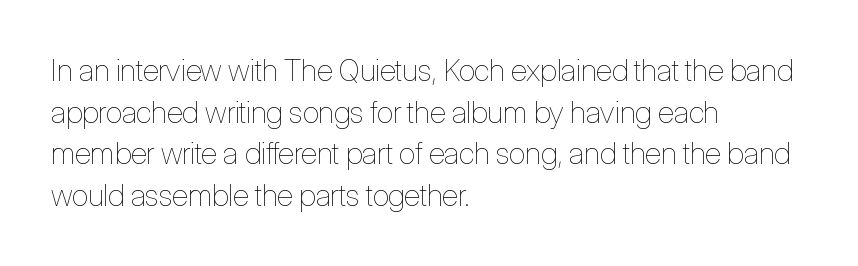
Q: Is the text bold? A: No.
Q: Is the text italic (slanted)? A: No, it is upright.
Q: Is the text underlined? A: No.
Q: How is the paragraph aligned? A: Left-aligned.
Q: Is the spacing between letters normal or unusually wide? A: Normal.
Q: Is the spacing between lines tight, normal or loose? A: Normal.
Q: Width (condensed, normal, or wide)? A: Condensed.
Q: Stroke contrast? A: Low.
Q: x-height? A: Medium.
Q: Monospaced? A: No.
